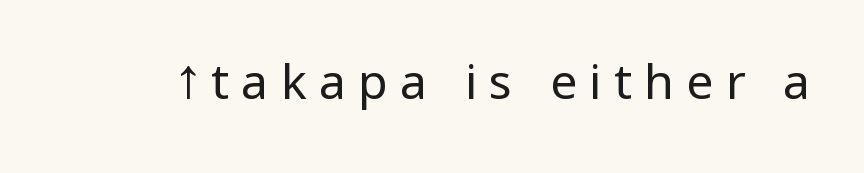
The image shows 48 px regular-weight, condensed sans-serif type, upright; set unusually wide letter spacing (+0.26 em), not underlined; low stroke contrast and a large x-height.
